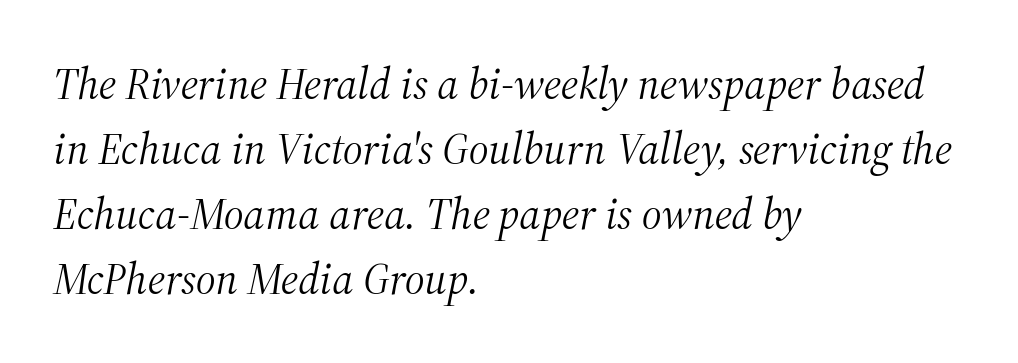
The image shows 44 px light serif type, italic (leaning right); set left-aligned, normal line spacing (1.48x), normal letter spacing, not underlined; medium stroke contrast and a medium x-height.
